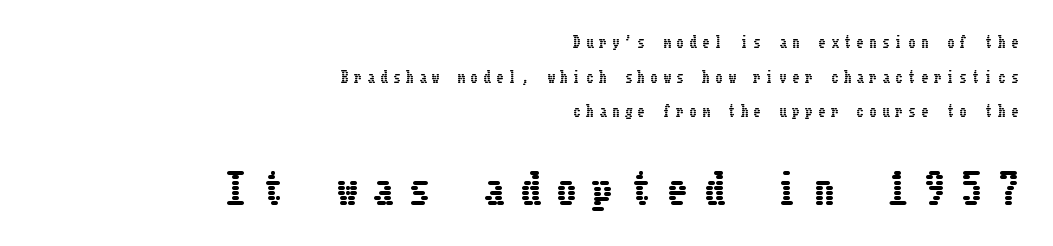
The image shows 40 px condensed type, upright; set right-aligned, loose line spacing (2.47x), unusually wide letter spacing (+0.42 em), not underlined; the second (bottom) block is 2.86x larger; low stroke contrast and a medium x-height.
